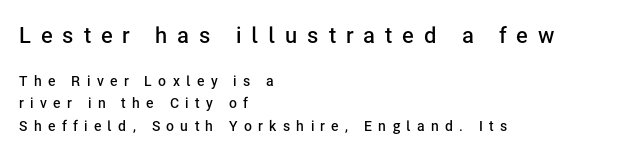
{"italic": "no", "bold": "semi", "underline": "no", "align": "left", "line_spacing": "normal", "line_spacing_ratio": 1.58, "letter_spacing": "wide", "letter_spacing_em": 0.45, "larger_block": "first", "size_ratio": 1.57, "glyph_px": 22}
